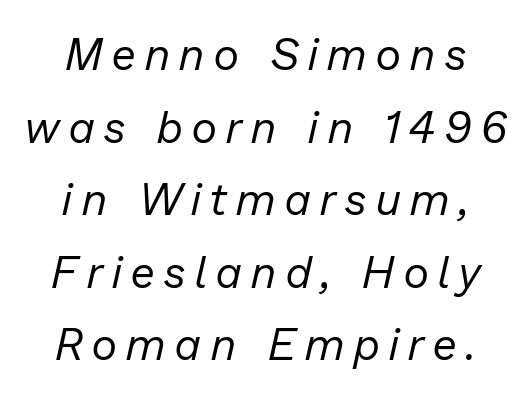
Q: Is the text bold? A: No.
Q: Is the text italic (slanted)? A: Yes, it leans right by about 13 degrees.
Q: Is the text underlined? A: No.
Q: How is the paragraph aligned? A: Centered.
Q: Is the spacing between letters normal or unusually wide? A: Unusually wide.
Q: Is the spacing between lines tight, normal or loose? A: Normal.
Q: Width (condensed, normal, or wide)? A: Normal.
Q: Stroke contrast? A: Low.
Q: x-height? A: Medium.
Q: Monospaced? A: No.
